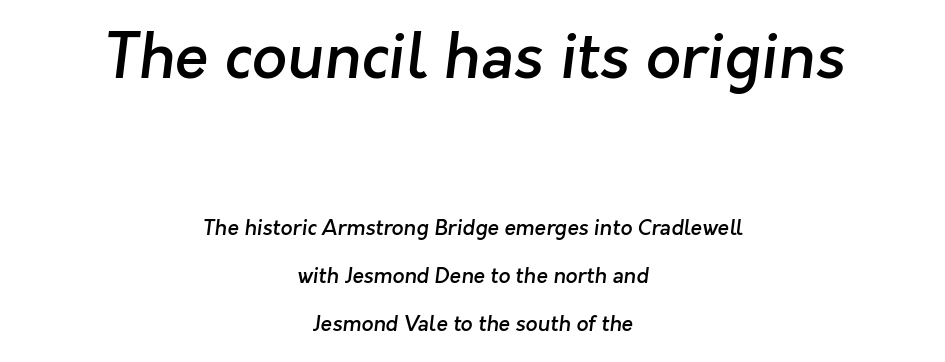
The image shows 62 px semibold sans-serif type; set centered, loose line spacing (2.29x), normal letter spacing, not underlined; the first (top) block is 2.95x larger; low stroke contrast and a medium x-height.
